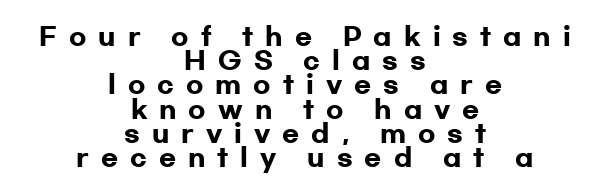
Q: Is the text bold? A: Yes.
Q: Is the text italic (slanted)? A: No, it is upright.
Q: Is the text underlined? A: No.
Q: How is the paragraph aligned? A: Centered.
Q: Is the spacing between letters normal or unusually wide? A: Unusually wide.
Q: Is the spacing between lines tight, normal or loose? A: Tight.
